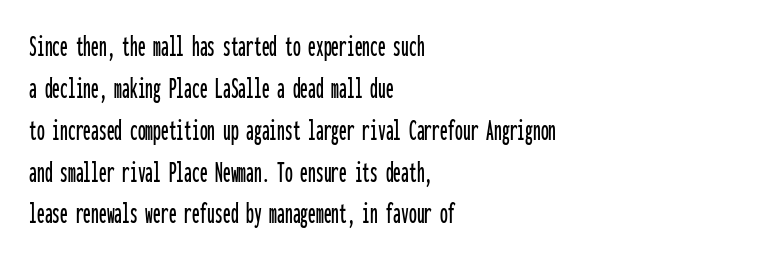
The image shows 31 px condensed sans-serif type, upright, monospaced; set left-aligned, normal line spacing (1.35x), normal letter spacing, not underlined; low stroke contrast and a medium x-height.
